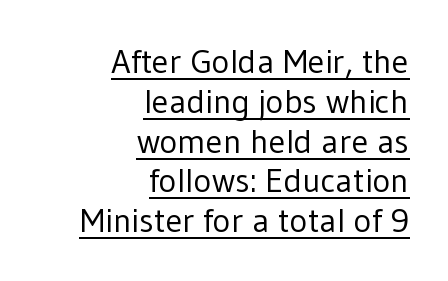
Q: Is the text bold? A: No.
Q: Is the text italic (slanted)? A: No, it is upright.
Q: Is the typeface a serif or a sans-serif typeface? A: Sans-serif.
Q: Is the text underlined? A: Yes.
Q: How is the paragraph aligned? A: Right-aligned.
Q: Is the spacing between letters normal or unusually wide? A: Normal.
Q: Width (condensed, normal, or wide)? A: Normal.
Q: Stroke contrast? A: Low.
Q: x-height? A: Medium.
Q: Monospaced? A: No.
